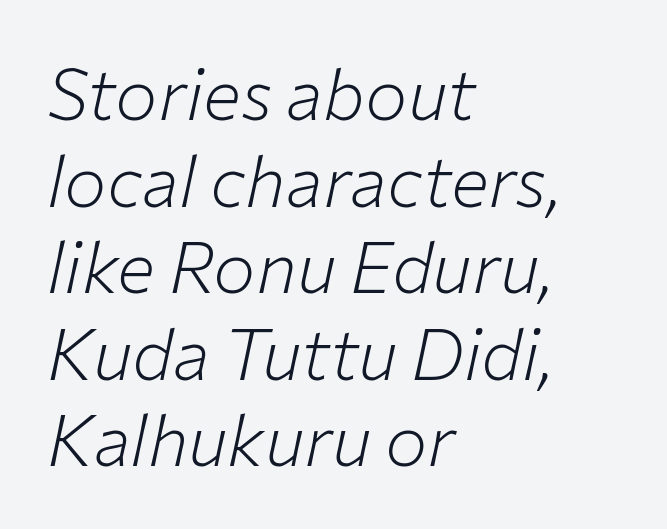
Q: Is the text bold? A: No.
Q: Is the text italic (slanted)? A: Yes, it leans right by about 12 degrees.
Q: Is the text underlined? A: No.
Q: How is the paragraph aligned? A: Left-aligned.
Q: Is the spacing between letters normal or unusually wide? A: Normal.
Q: Width (condensed, normal, or wide)? A: Normal.
Q: Stroke contrast? A: Low.
Q: x-height? A: Medium.
Q: Monospaced? A: No.
